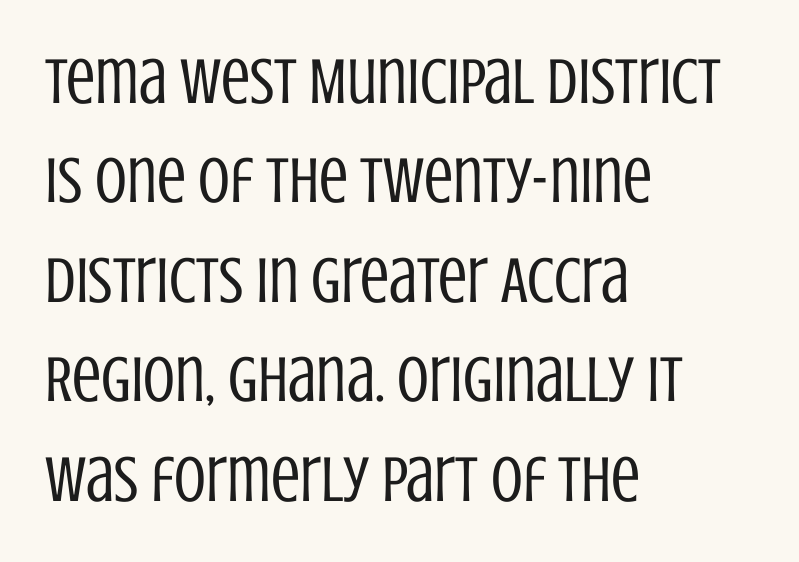
Q: Is the text bold? A: No.
Q: Is the text italic (slanted)? A: No, it is upright.
Q: Is the typeface a serif or a sans-serif typeface? A: Sans-serif.
Q: Is the text underlined? A: No.
Q: How is the paragraph aligned? A: Left-aligned.
Q: Is the spacing between letters normal or unusually wide? A: Normal.
Q: Is the spacing between lines tight, normal or loose? A: Normal.
Q: Width (condensed, normal, or wide)? A: Condensed.
Q: Stroke contrast? A: Low.
Q: x-height? A: Large.
Q: Monospaced? A: No.
